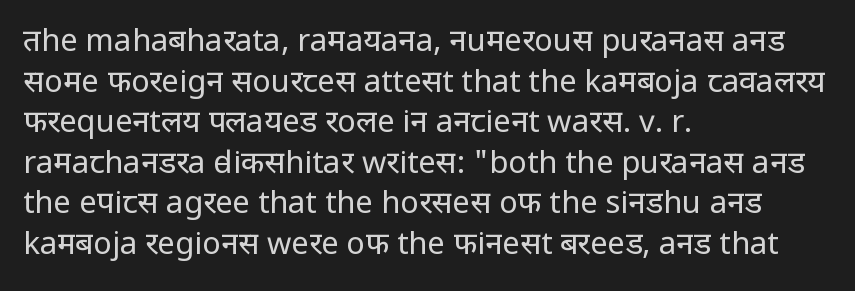
{"serif": "no", "italic": "no", "bold": "no", "weight": "regular", "width": "normal", "stroke_contrast": "low", "x_height": "medium", "monospaced": "no", "underline": "no", "align": "left", "line_spacing": "normal", "line_spacing_ratio": 1.31, "letter_spacing": "normal", "letter_spacing_em": 0.0, "glyph_px": 31}
